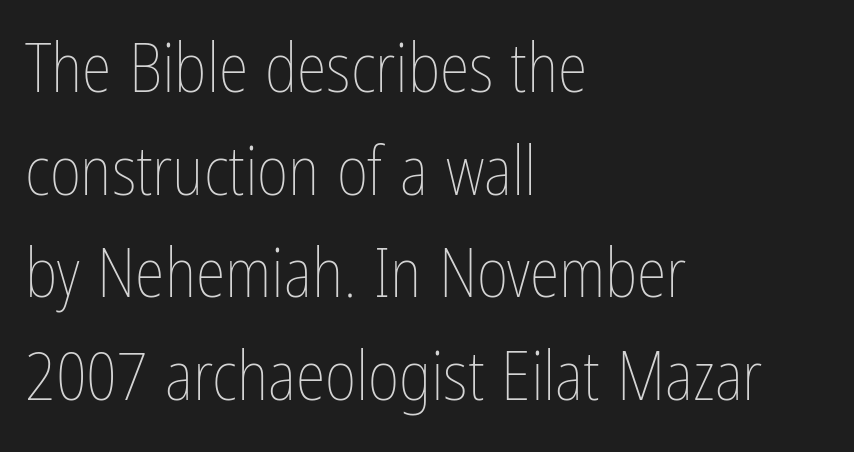
Q: Is the text bold? A: No.
Q: Is the text italic (slanted)? A: No, it is upright.
Q: Is the text underlined? A: No.
Q: How is the paragraph aligned? A: Left-aligned.
Q: Is the spacing between letters normal or unusually wide? A: Normal.
Q: Is the spacing between lines tight, normal or loose? A: Normal.
Q: Width (condensed, normal, or wide)? A: Condensed.
Q: Stroke contrast? A: Low.
Q: x-height? A: Medium.
Q: Monospaced? A: No.
